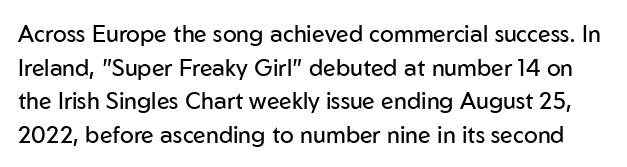
{"italic": "no", "bold": "no", "underline": "no", "line_spacing": "normal", "line_spacing_ratio": 1.46, "letter_spacing": "normal", "letter_spacing_em": 0.0, "glyph_px": 23}
